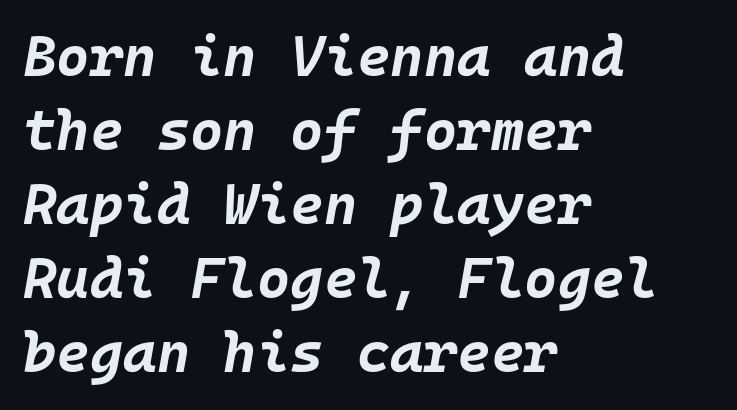
A student would call this left alignment; a typographer would say flush left, rag right. Glyph-to-glyph distance matches everyday printed text. Leading matches the norm, producing a regular column. The whole block is typeset with a tilt. Note the uniform advance width — an 'i' takes as much space as an 'm'.
